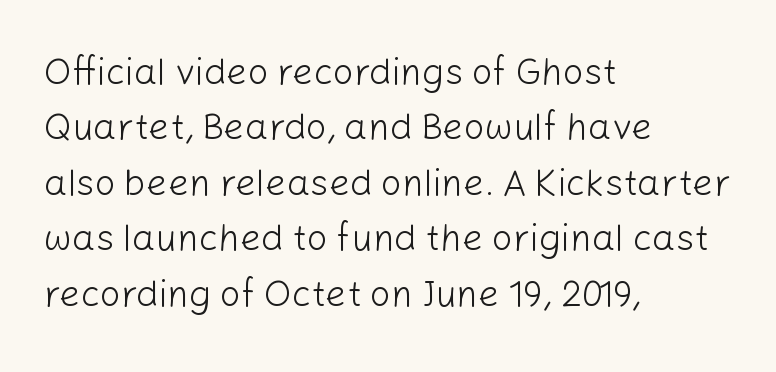
The image shows 37 px light sans-serif type, upright; set left-aligned, normal line spacing (1.5x), normal letter spacing, not underlined; low stroke contrast and a medium x-height.
